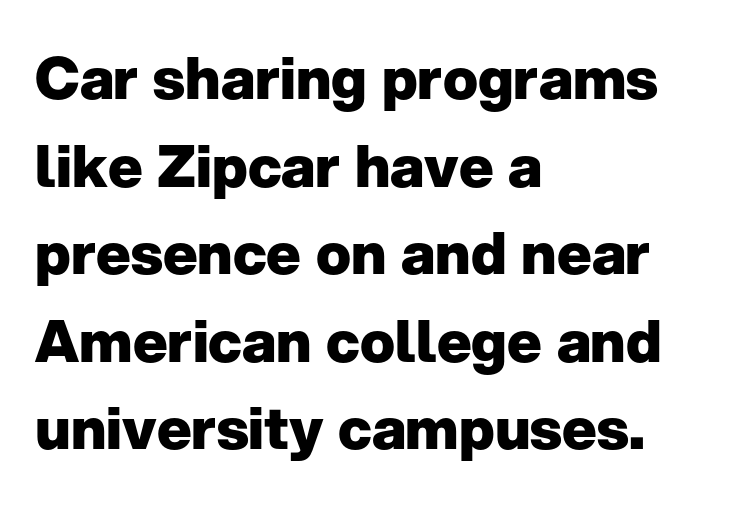
{"serif": "no", "italic": "no", "bold": "yes", "weight": "heavy", "width": "normal", "stroke_contrast": "low", "x_height": "medium", "monospaced": "no", "underline": "no", "align": "left", "line_spacing": "normal", "line_spacing_ratio": 1.51, "letter_spacing": "normal", "letter_spacing_em": 0.0, "glyph_px": 58}
